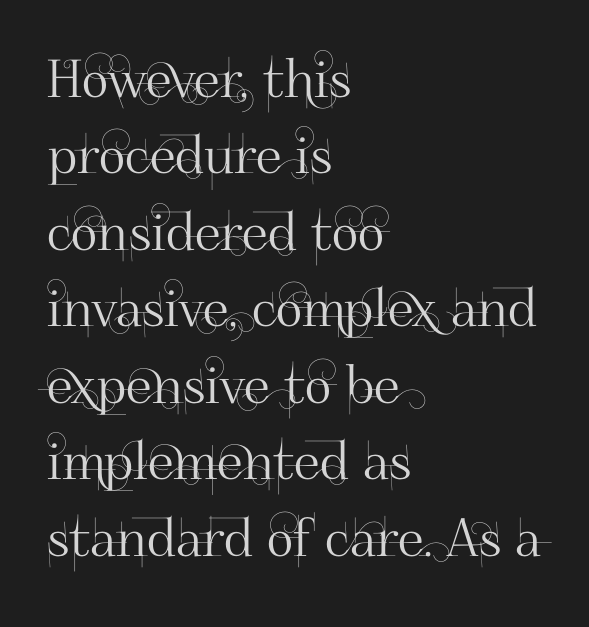
Q: Is the text italic (slanted)? A: No, it is upright.
Q: Is the typeface a serif or a sans-serif typeface? A: Sans-serif.
Q: Is the text underlined? A: No.
Q: How is the paragraph aligned? A: Left-aligned.
Q: Is the spacing between letters normal or unusually wide? A: Normal.
Q: Is the spacing between lines tight, normal or loose? A: Normal.
Q: Width (condensed, normal, or wide)? A: Normal.
Q: Stroke contrast? A: High.
Q: x-height? A: Small.
Q: Monospaced? A: No.
